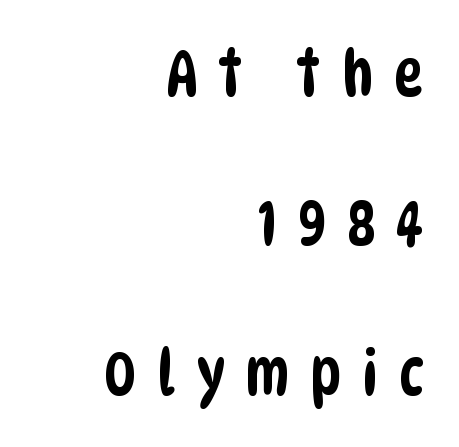
Think of a printed novel: that variable character pitch is what you see here. Words appear elongated and porous because spacing is wide. Nope, no serifs anywhere on these letters. Line spacing here is loose.
